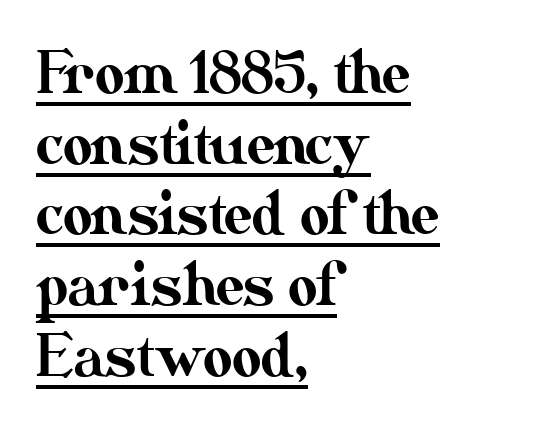
This sample is left-justified, so line endings fall wherever the words run out. Tracking value appears to be zero — textbook default spacing. Tall strokes in this sample are plumb rather than angled. Descenders here cross a horizontal rule under the line. Do the characters align in a grid? No, the font is proportional.
